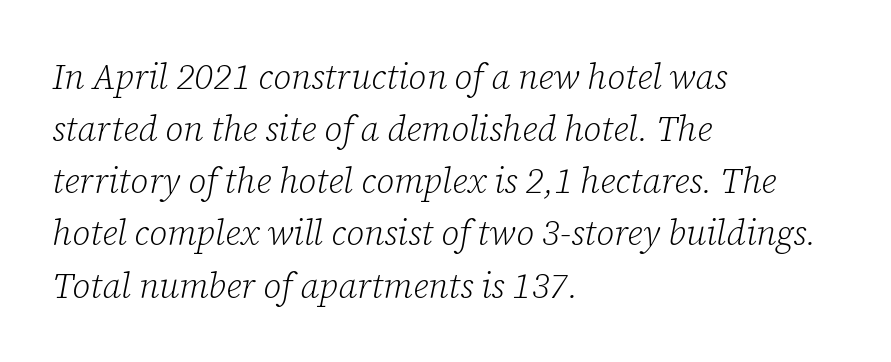
Slant detected: the letters are inclined. Letters have the restrained weight of plain body copy at most. Which margin do the lines hug? The left one — the right edge is uneven. A typesetter would label this face a serif. Descender tails drop into unmarked territory.
